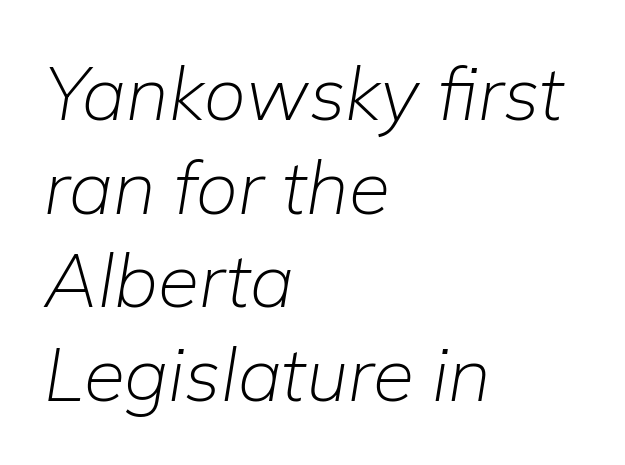
{"italic": "yes", "lean": "right", "slant_degrees": 9, "bold": "no", "weight": "light", "width": "normal", "stroke_contrast": "low", "x_height": "medium", "monospaced": "no", "underline": "no", "align": "left", "line_spacing": "normal", "line_spacing_ratio": 1.25, "letter_spacing": "normal", "letter_spacing_em": 0.0, "glyph_px": 75}
